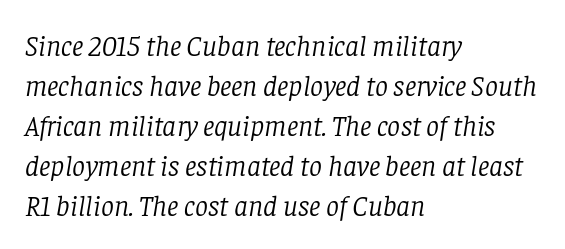
Q: Is the text bold? A: No.
Q: Is the text italic (slanted)? A: Yes, it leans right by about 8 degrees.
Q: Is the typeface a serif or a sans-serif typeface? A: Serif.
Q: Is the text underlined? A: No.
Q: How is the paragraph aligned? A: Left-aligned.
Q: Is the spacing between letters normal or unusually wide? A: Normal.
Q: Is the spacing between lines tight, normal or loose? A: Normal.
Q: Width (condensed, normal, or wide)? A: Normal.
Q: Stroke contrast? A: Low.
Q: x-height? A: Large.
Q: Monospaced? A: No.
